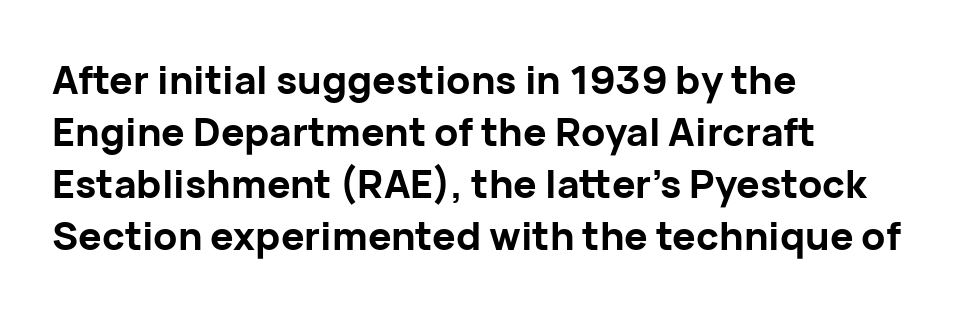
The image shows 39 px bold sans-serif type, upright; set left-aligned, normal line spacing (1.33x), normal letter spacing, not underlined; low stroke contrast and a medium x-height.
